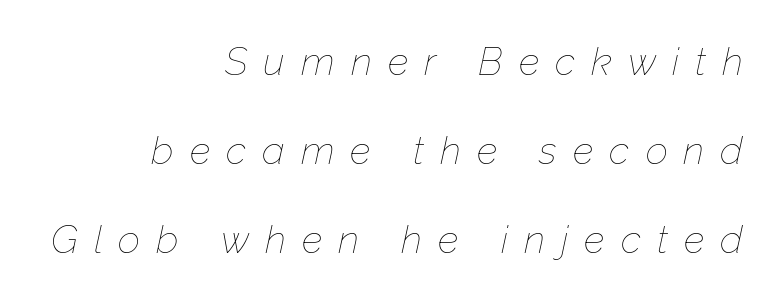
The image shows 39 px thin type, italic (leaning right); set right-aligned, loose line spacing (2.28x), unusually wide letter spacing (+0.41 em), not underlined; low stroke contrast and a medium x-height.
